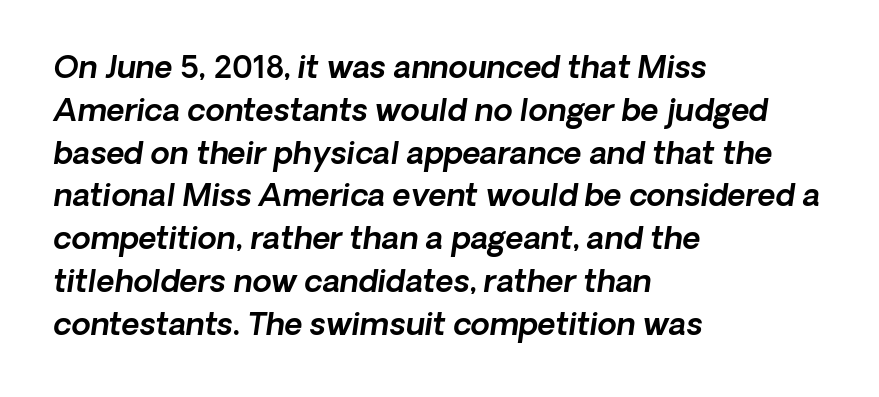
The image shows 31 px sans-serif type; set left-aligned, normal line spacing (1.38x), normal letter spacing, not underlined; a medium x-height.
